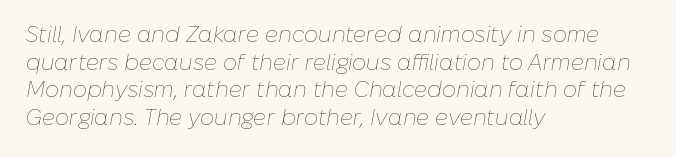
{"italic": "yes", "lean": "right", "slant_degrees": 10, "bold": "no", "underline": "no", "align": "left", "line_spacing": "normal", "line_spacing_ratio": 1.26, "letter_spacing": "normal", "letter_spacing_em": 0.0, "glyph_px": 22}
